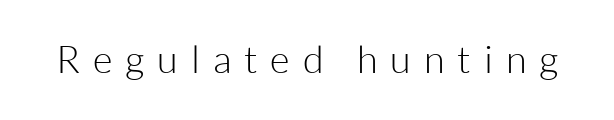
{"serif": "no", "italic": "no", "bold": "no", "weight": "light", "width": "normal", "stroke_contrast": "low", "x_height": "medium", "monospaced": "no", "underline": "no", "letter_spacing": "wide", "letter_spacing_em": 0.34, "glyph_px": 38}
